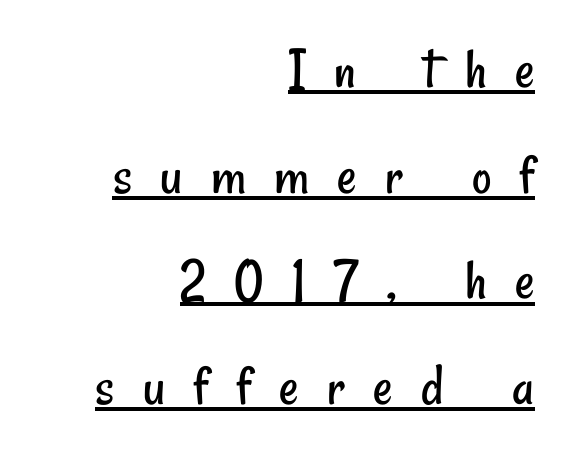
To sum up the face: it is a sans, with no serifs. In terms of letterspacing, this is a distinctly airy, spread setting. Proportional: the letters do not fall into vertical columns. If you drew a ruler down the right edge, every line would touch it. The strokes are not fattened; the text isn't bold.
